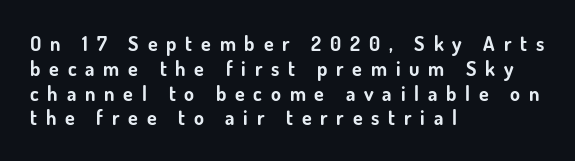
The image shows 20 px bold type, upright; set left-aligned, line spacing 1.24x, unusually wide letter spacing (+0.44 em), not underlined.
